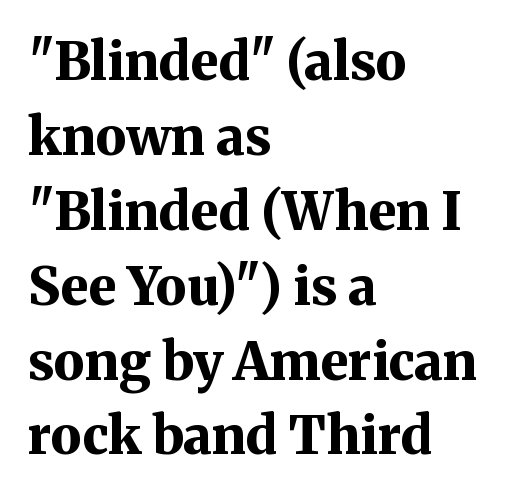
The image shows 52 px bold serif type, upright; set left-aligned, normal line spacing (1.44x), normal letter spacing, not underlined; medium stroke contrast and a medium x-height.
